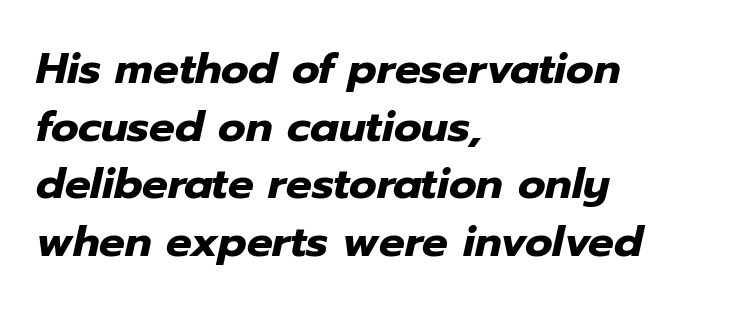
The image shows 43 px heavy type, italic (leaning right); set left-aligned, normal line spacing (1.34x), normal letter spacing, not underlined; low stroke contrast and a medium x-height.
